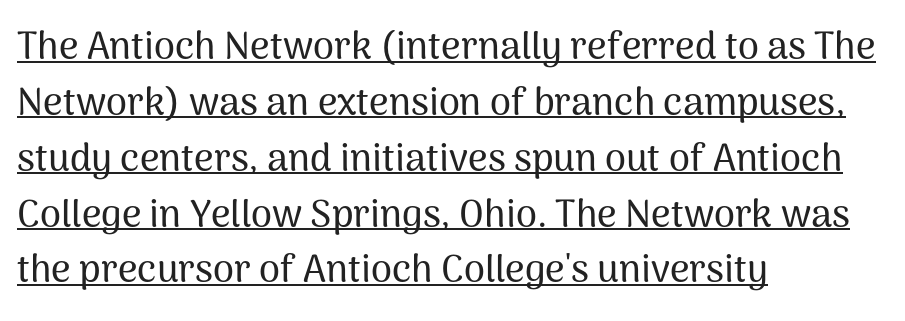
{"serif": "no", "italic": "no", "width": "normal", "stroke_contrast": "medium", "x_height": "medium", "monospaced": "no", "underline": "yes", "align": "left", "line_spacing": "normal", "line_spacing_ratio": 1.47, "letter_spacing": "normal", "letter_spacing_em": 0.0, "glyph_px": 38}
